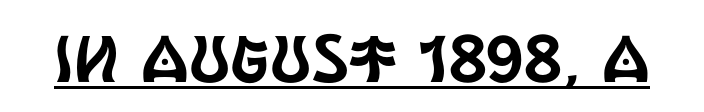
The image shows 66 px condensed sans-serif type, upright; set normal letter spacing, underlined; a large x-height.
